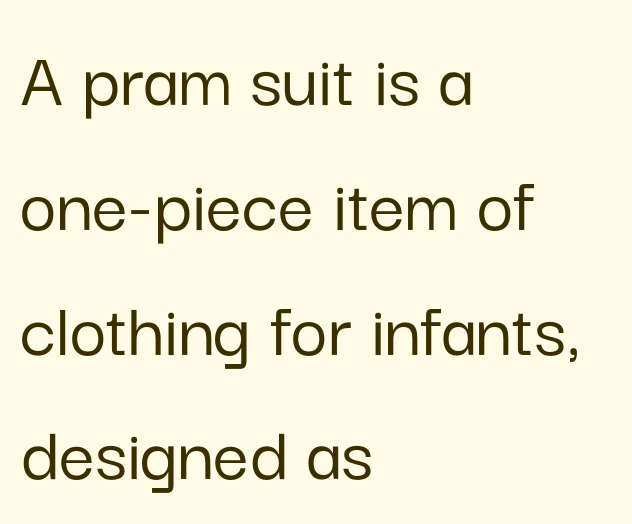
The image shows 80 px sans-serif type, upright; set left-aligned, normal line spacing (1.56x), normal letter spacing, not underlined; low stroke contrast and a medium x-height.
